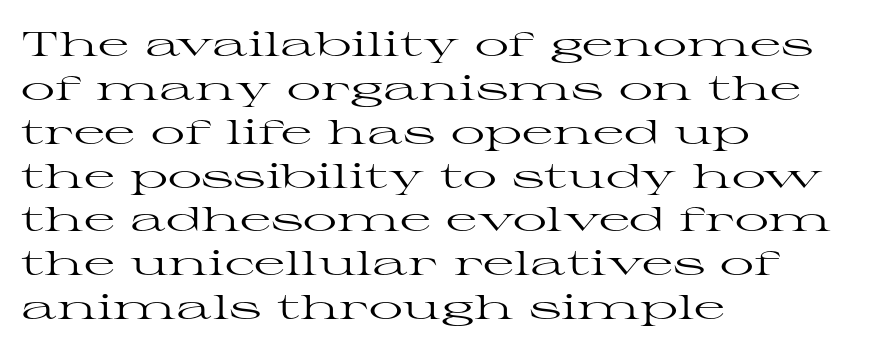
Q: Is the text bold? A: No.
Q: Is the text italic (slanted)? A: No, it is upright.
Q: Is the typeface a serif or a sans-serif typeface? A: Serif.
Q: Is the text underlined? A: No.
Q: How is the paragraph aligned? A: Left-aligned.
Q: Is the spacing between letters normal or unusually wide? A: Normal.
Q: Is the spacing between lines tight, normal or loose? A: Normal.
Q: Width (condensed, normal, or wide)? A: Wide.
Q: Stroke contrast? A: High.
Q: x-height? A: Medium.
Q: Monospaced? A: No.
